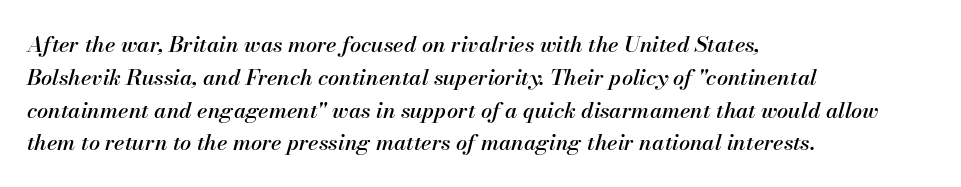
Q: Is the text italic (slanted)? A: Yes, it leans right by about 13 degrees.
Q: Is the text underlined? A: No.
Q: How is the paragraph aligned? A: Left-aligned.
Q: Is the spacing between letters normal or unusually wide? A: Normal.
Q: Is the spacing between lines tight, normal or loose? A: Normal.
